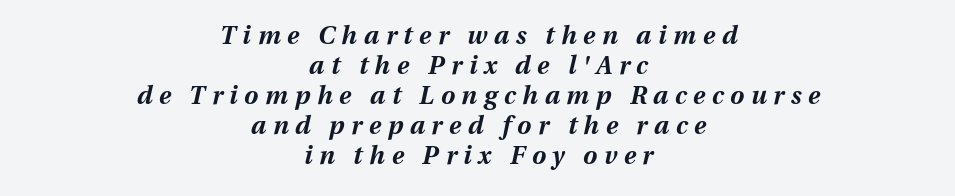
Here the glyphs are tracked loosely, breaking word shapes into spaced letters. The typesetting leans heavy: a genuine bold. The words here are not underlined. Slant detected: the letters are inclined. Teacher's note: observe the equal gaps on both sides — that is centered alignment.
